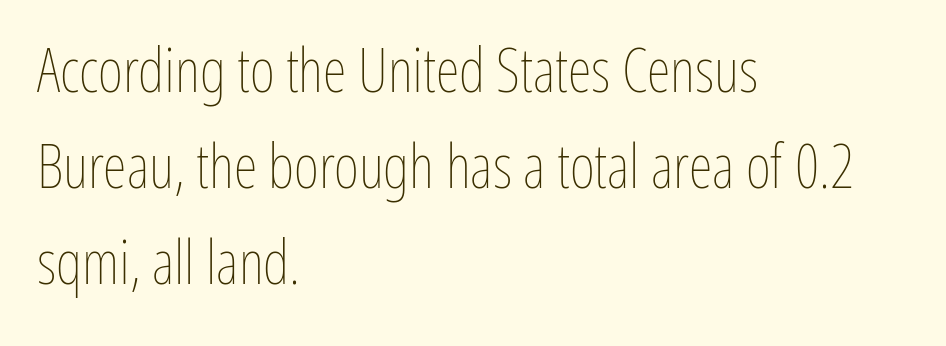
{"italic": "no", "bold": "no", "weight": "thin", "width": "condensed", "stroke_contrast": "low", "x_height": "medium", "monospaced": "no", "underline": "no", "align": "left", "line_spacing": "normal", "line_spacing_ratio": 1.57, "letter_spacing": "normal", "letter_spacing_em": 0.0, "glyph_px": 61}
